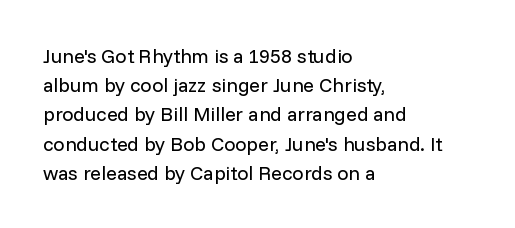
The image shows 20 px text type, upright; set left-aligned, normal line spacing (1.46x), normal letter spacing, not underlined.
